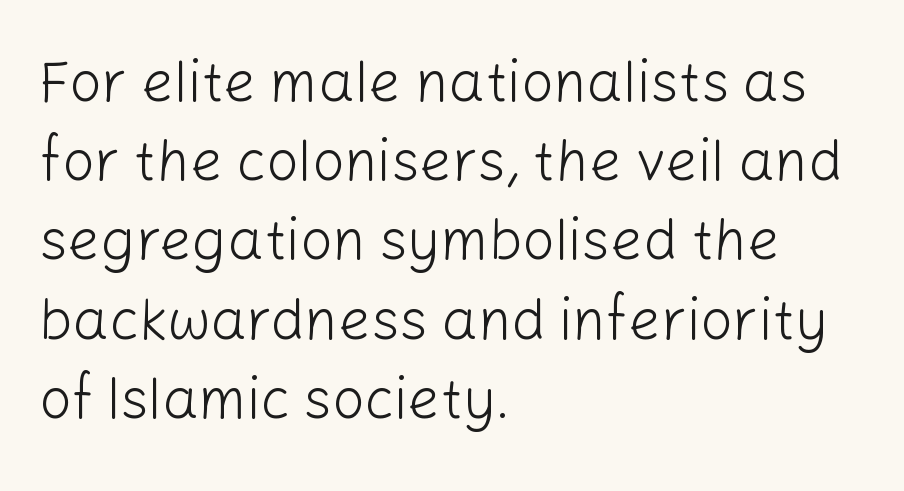
Q: Is the text bold? A: No.
Q: Is the text italic (slanted)? A: No, it is upright.
Q: Is the typeface a serif or a sans-serif typeface? A: Sans-serif.
Q: Is the text underlined? A: No.
Q: How is the paragraph aligned? A: Left-aligned.
Q: Is the spacing between letters normal or unusually wide? A: Normal.
Q: Is the spacing between lines tight, normal or loose? A: Normal.
Q: Width (condensed, normal, or wide)? A: Normal.
Q: Stroke contrast? A: Low.
Q: x-height? A: Medium.
Q: Monospaced? A: No.
